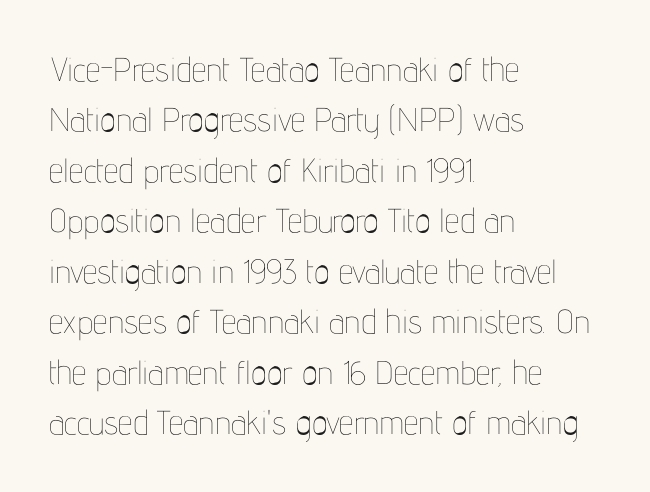
Q: Is the text bold? A: No.
Q: Is the text italic (slanted)? A: No, it is upright.
Q: Is the text underlined? A: No.
Q: How is the paragraph aligned? A: Left-aligned.
Q: Is the spacing between letters normal or unusually wide? A: Normal.
Q: Is the spacing between lines tight, normal or loose? A: Normal.
Q: Width (condensed, normal, or wide)? A: Condensed.
Q: Stroke contrast? A: Low.
Q: x-height? A: Medium.
Q: Monospaced? A: No.
